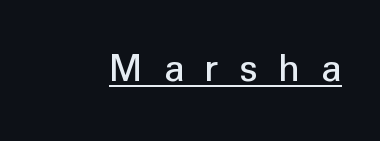
{"serif": "no", "italic": "no", "width": "normal", "stroke_contrast": "low", "x_height": "medium", "monospaced": "no", "underline": "yes", "letter_spacing": "wide", "letter_spacing_em": 0.5, "glyph_px": 42}
